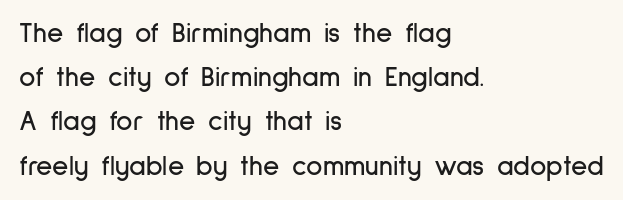
You could not count columns in this text — the font is proportionally spaced. This sample uses an upright cut, with every glyph sitting square on the baseline. Descenders hang freely into open space. The rendering shows plain stroke endings on the letterforms — a sans-serif design.
